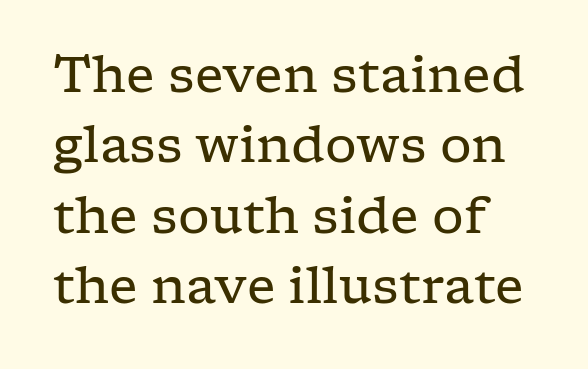
Q: Is the text bold? A: No.
Q: Is the text italic (slanted)? A: No, it is upright.
Q: Is the typeface a serif or a sans-serif typeface? A: Serif.
Q: Is the text underlined? A: No.
Q: How is the paragraph aligned? A: Left-aligned.
Q: Is the spacing between letters normal or unusually wide? A: Normal.
Q: Is the spacing between lines tight, normal or loose? A: Normal.
Q: Width (condensed, normal, or wide)? A: Wide.
Q: Stroke contrast? A: Low.
Q: x-height? A: Medium.
Q: Monospaced? A: No.
